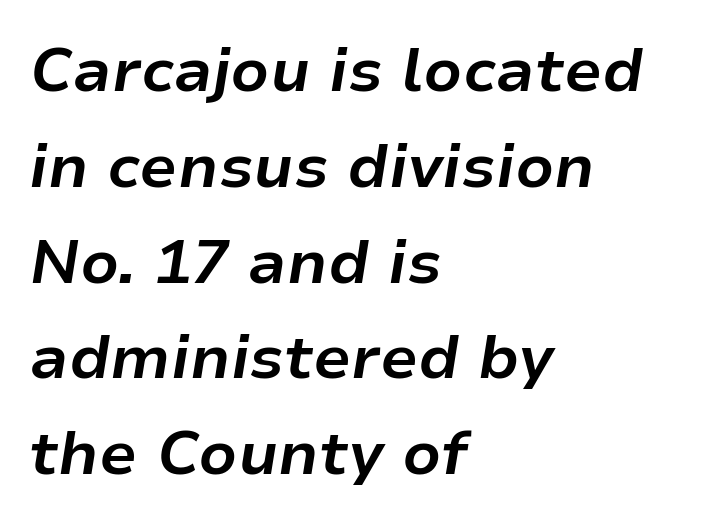
Q: Is the text bold? A: Yes.
Q: Is the text italic (slanted)? A: Yes, it leans right by about 9 degrees.
Q: Is the text underlined? A: No.
Q: How is the paragraph aligned? A: Left-aligned.
Q: Is the spacing between letters normal or unusually wide? A: Normal.
Q: Is the spacing between lines tight, normal or loose? A: Normal.
Q: Width (condensed, normal, or wide)? A: Normal.
Q: Stroke contrast? A: Low.
Q: x-height? A: Medium.
Q: Monospaced? A: No.
